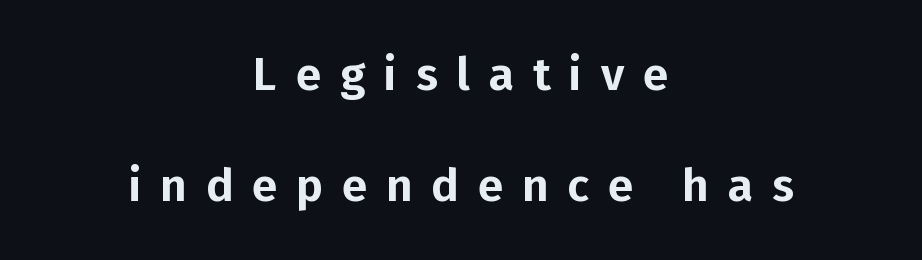
The image shows 46 px sans-serif type, upright; set centered, loose line spacing (2.41x), unusually wide letter spacing (+0.41 em), not underlined; low stroke contrast and a medium x-height.
